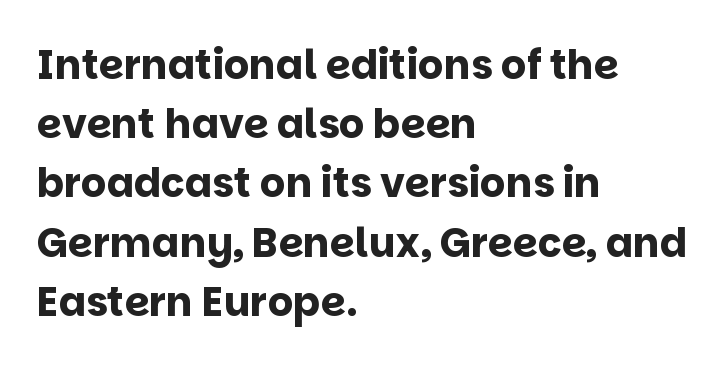
A typesetter would call this leading conventional body-copy spacing. No italicization has been applied; the sample stays upright. The face used here is a sans, in the tradition of grotesques and geometrics. Students, note that the glyphs here touch the page at normal intervals. A typesetter would call this proportional, since set widths differ per character.
